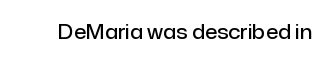
The image shows 20 px text type, upright; set normal letter spacing, not underlined.
